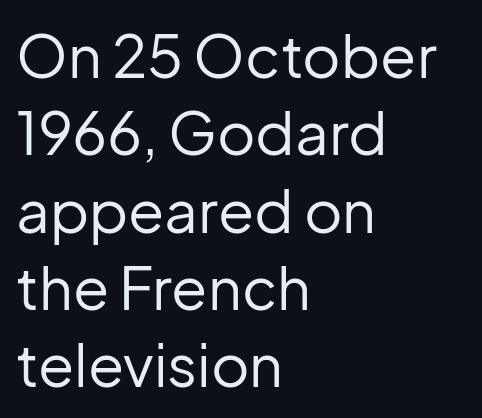
Q: Is the text bold? A: No.
Q: Is the text italic (slanted)? A: No, it is upright.
Q: Is the typeface a serif or a sans-serif typeface? A: Sans-serif.
Q: Is the text underlined? A: No.
Q: How is the paragraph aligned? A: Left-aligned.
Q: Is the spacing between letters normal or unusually wide? A: Normal.
Q: Is the spacing between lines tight, normal or loose? A: Normal.
Q: Width (condensed, normal, or wide)? A: Normal.
Q: Stroke contrast? A: Low.
Q: x-height? A: Medium.
Q: Monospaced? A: No.
